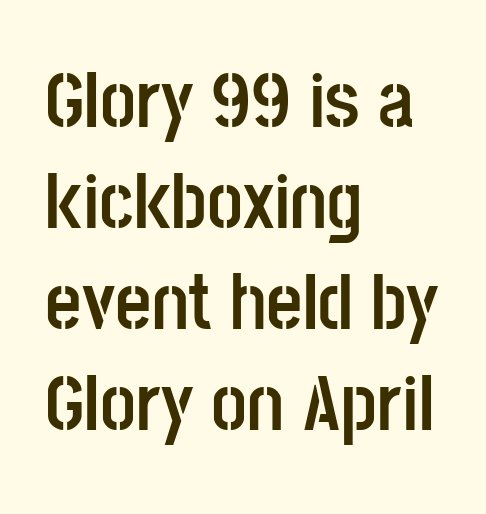
Q: Is the text bold? A: Yes.
Q: Is the text italic (slanted)? A: No, it is upright.
Q: Is the typeface a serif or a sans-serif typeface? A: Sans-serif.
Q: Is the text underlined? A: No.
Q: How is the paragraph aligned? A: Left-aligned.
Q: Is the spacing between letters normal or unusually wide? A: Normal.
Q: Is the spacing between lines tight, normal or loose? A: Normal.
Q: Width (condensed, normal, or wide)? A: Condensed.
Q: Stroke contrast? A: Low.
Q: x-height? A: Large.
Q: Monospaced? A: No.
